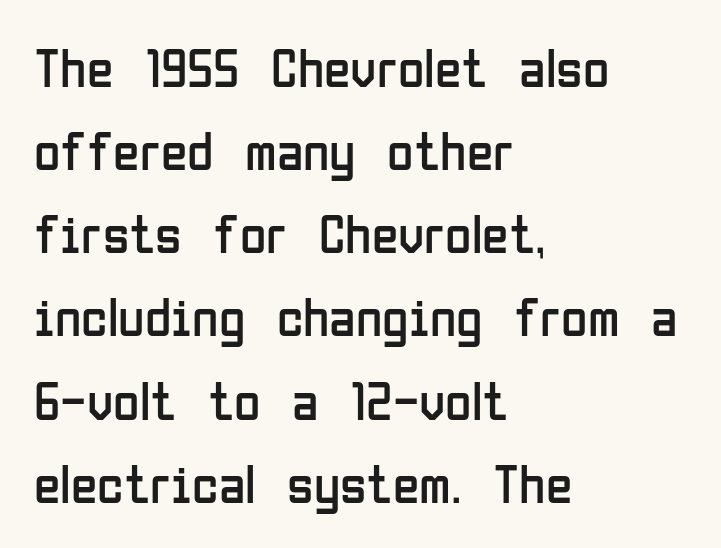
Q: Is the text bold? A: No.
Q: Is the text italic (slanted)? A: No, it is upright.
Q: Is the typeface a serif or a sans-serif typeface? A: Sans-serif.
Q: Is the text underlined? A: No.
Q: How is the paragraph aligned? A: Left-aligned.
Q: Is the spacing between letters normal or unusually wide? A: Normal.
Q: Is the spacing between lines tight, normal or loose? A: Normal.
Q: Width (condensed, normal, or wide)? A: Condensed.
Q: Stroke contrast? A: Low.
Q: x-height? A: Medium.
Q: Monospaced? A: No.
